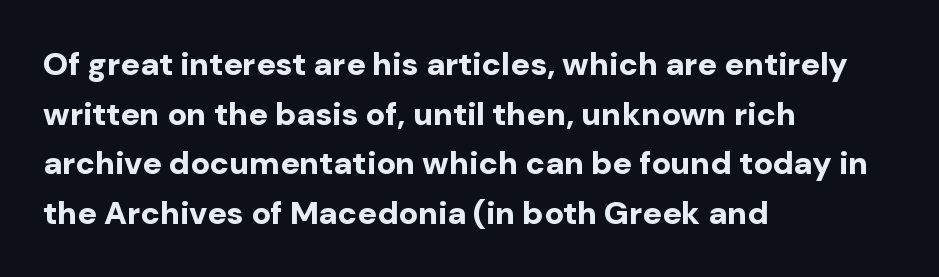
{"serif": "no", "italic": "no", "bold": "yes", "weight": "bold", "width": "normal", "stroke_contrast": "low", "x_height": "medium", "monospaced": "no", "underline": "no", "align": "left", "line_spacing": "normal", "line_spacing_ratio": 1.55, "letter_spacing": "normal", "letter_spacing_em": 0.0, "glyph_px": 32}
